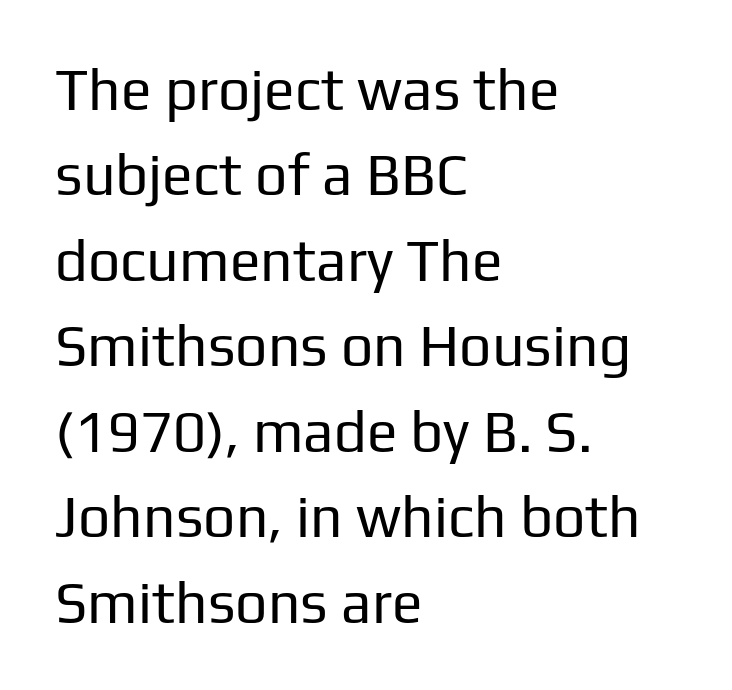
The image shows 57 px regular-weight sans-serif type, upright; set left-aligned, normal line spacing (1.5x), normal letter spacing, not underlined; low stroke contrast and a medium x-height.
